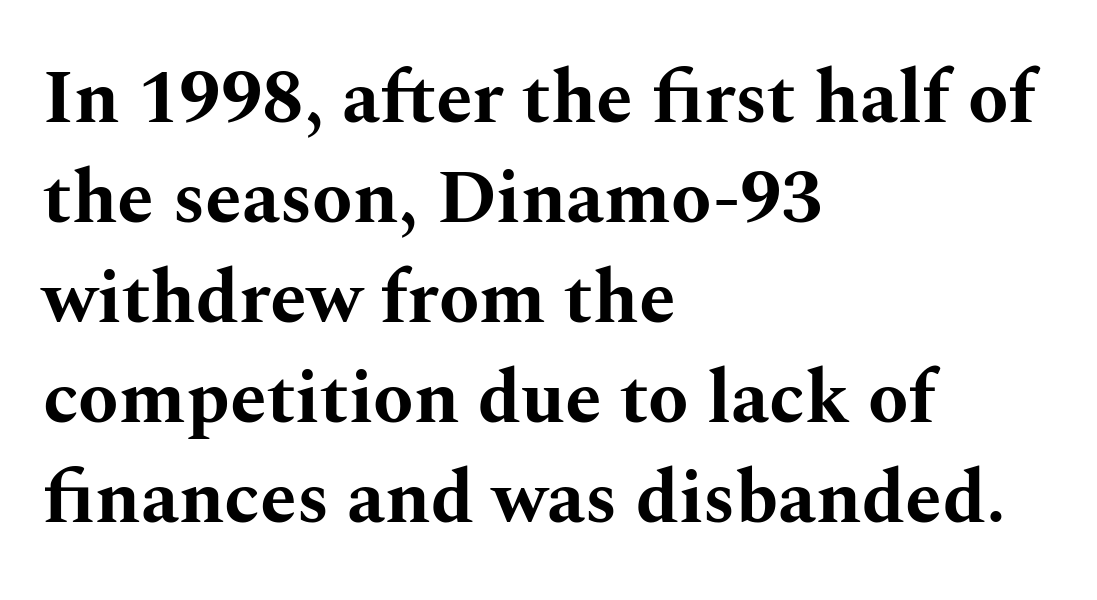
Q: Is the text bold? A: Yes.
Q: Is the text italic (slanted)? A: No, it is upright.
Q: Is the typeface a serif or a sans-serif typeface? A: Serif.
Q: Is the text underlined? A: No.
Q: How is the paragraph aligned? A: Left-aligned.
Q: Is the spacing between letters normal or unusually wide? A: Normal.
Q: Is the spacing between lines tight, normal or loose? A: Normal.
Q: Width (condensed, normal, or wide)? A: Wide.
Q: Stroke contrast? A: Medium.
Q: x-height? A: Medium.
Q: Monospaced? A: No.
